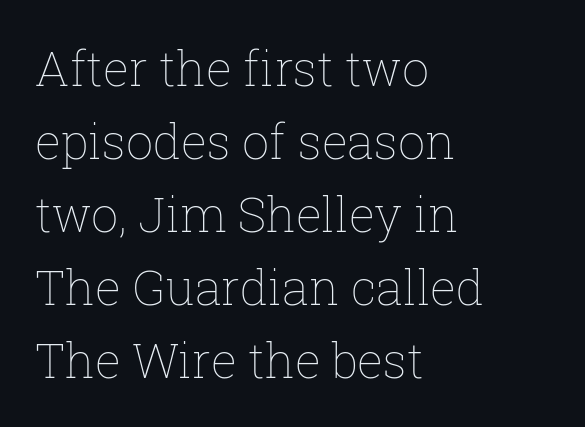
Q: Is the text bold? A: No.
Q: Is the text italic (slanted)? A: No, it is upright.
Q: Is the text underlined? A: No.
Q: How is the paragraph aligned? A: Left-aligned.
Q: Is the spacing between letters normal or unusually wide? A: Normal.
Q: Is the spacing between lines tight, normal or loose? A: Normal.
Q: Width (condensed, normal, or wide)? A: Normal.
Q: Stroke contrast? A: Low.
Q: x-height? A: Medium.
Q: Monospaced? A: No.
